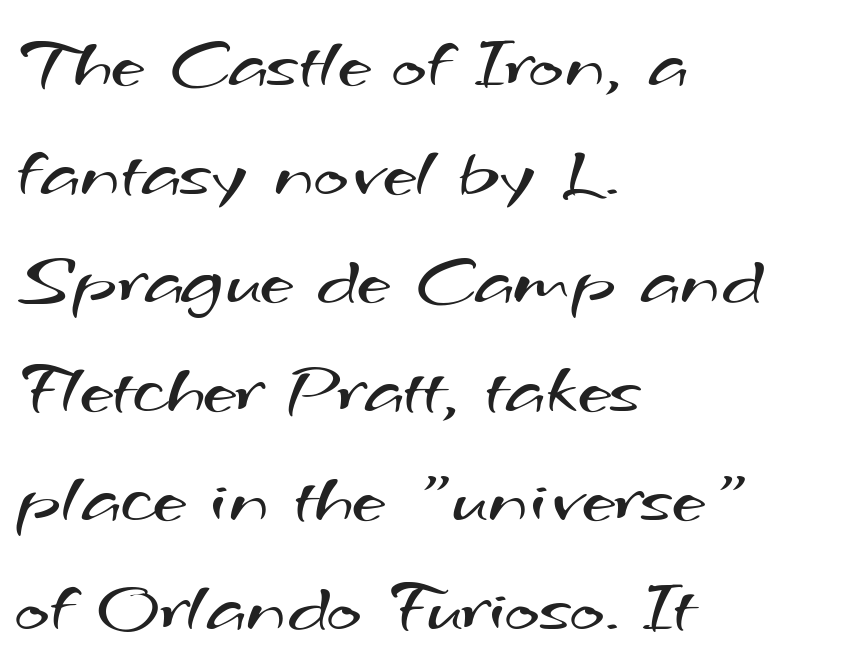
The image shows 75 px regular-weight, wide sans-serif type; set left-aligned, normal line spacing (1.45x), normal letter spacing, not underlined; medium stroke contrast and a small x-height.
